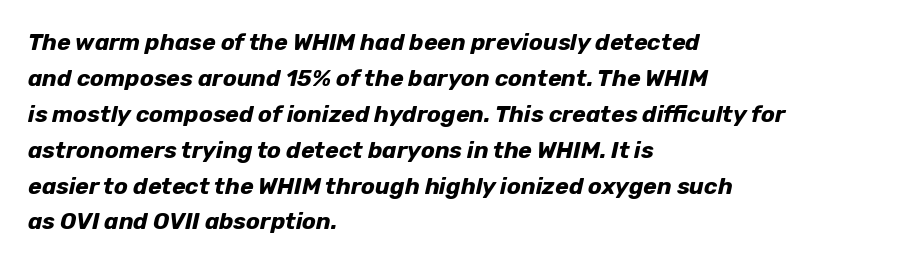
Compared with a centered layout, this one pins lines to the left instead. Tracking value appears to be zero — textbook default spacing. Quick note: italic. I'd describe the lettering as bold — thick and assertive.
